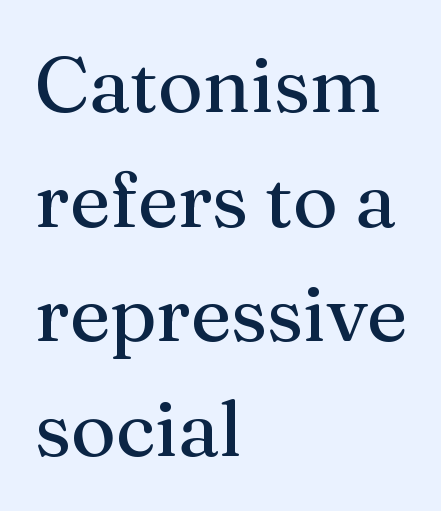
{"serif": "yes", "italic": "no", "bold": "no", "weight": "regular", "width": "normal", "stroke_contrast": "medium", "x_height": "medium", "monospaced": "no", "underline": "no", "align": "left", "line_spacing": "normal", "line_spacing_ratio": 1.47, "letter_spacing": "normal", "letter_spacing_em": 0.0, "glyph_px": 78}
